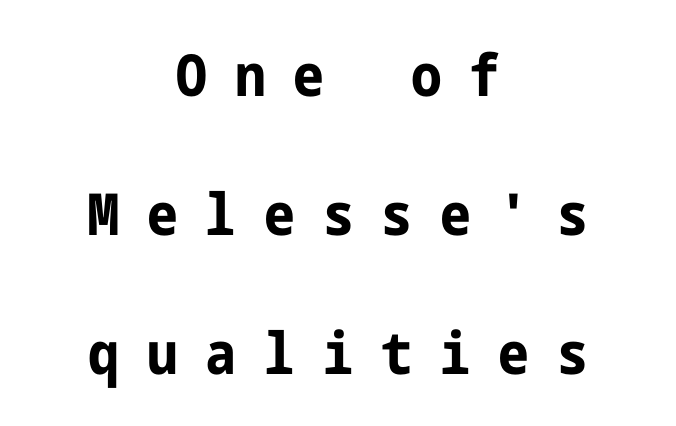
The image shows 58 px bold, condensed sans-serif type, upright; set centered, loose line spacing (2.4x), unusually wide letter spacing (+0.48 em), not underlined; low stroke contrast and a medium x-height.
